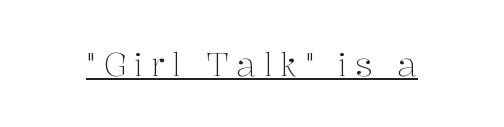
The image shows 33 px light serif type, upright; set unusually wide letter spacing (+0.22 em), underlined; medium stroke contrast and a medium x-height.
